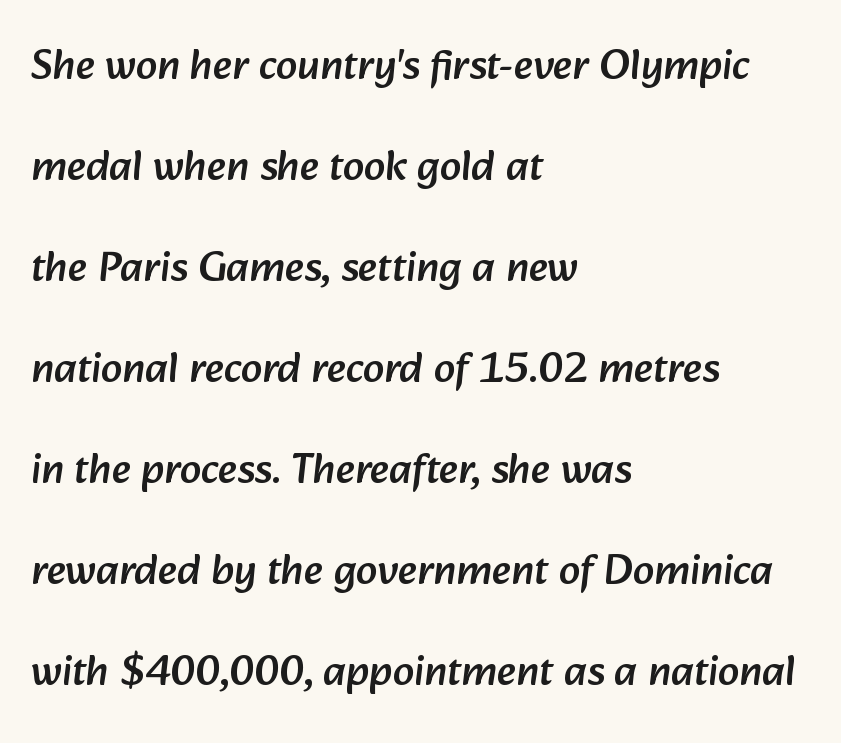
The image shows 43 px sans-serif type; set left-aligned, loose line spacing (2.35x), normal letter spacing, not underlined; low stroke contrast and a medium x-height.
